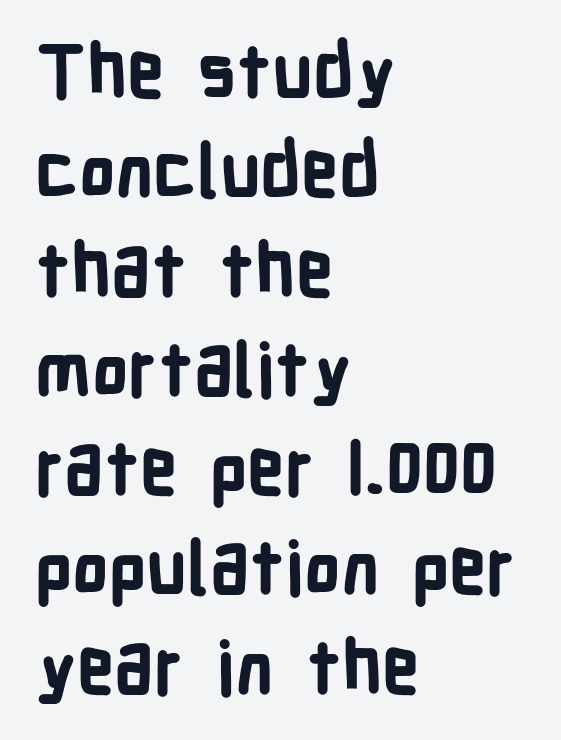
Q: Is the text bold? A: Yes.
Q: Is the text italic (slanted)? A: No, it is upright.
Q: Is the typeface a serif or a sans-serif typeface? A: Sans-serif.
Q: Is the text underlined? A: No.
Q: How is the paragraph aligned? A: Left-aligned.
Q: Is the spacing between letters normal or unusually wide? A: Normal.
Q: Is the spacing between lines tight, normal or loose? A: Normal.
Q: Width (condensed, normal, or wide)? A: Condensed.
Q: Stroke contrast? A: Low.
Q: x-height? A: Medium.
Q: Monospaced? A: No.
